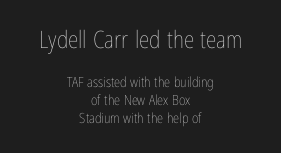
Notice how the stems are strictly vertical — no italics here. The upper block of text is set noticeably larger than the block beneath it. Any mark beneath the type? The region is blank. Think standard paragraph weight, or any step lighter than that. Does the copy run flush right? No — it is centered line by line.
